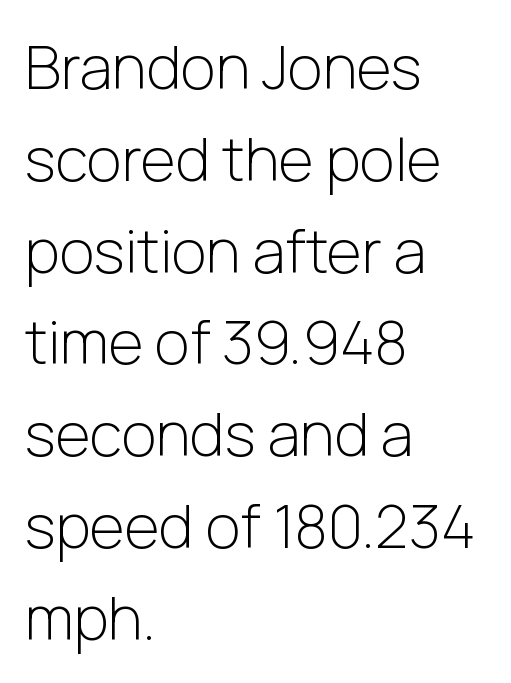
Q: Is the text bold? A: No.
Q: Is the text italic (slanted)? A: No, it is upright.
Q: Is the typeface a serif or a sans-serif typeface? A: Sans-serif.
Q: Is the text underlined? A: No.
Q: How is the paragraph aligned? A: Left-aligned.
Q: Is the spacing between letters normal or unusually wide? A: Normal.
Q: Is the spacing between lines tight, normal or loose? A: Normal.
Q: Width (condensed, normal, or wide)? A: Normal.
Q: Stroke contrast? A: Low.
Q: x-height? A: Medium.
Q: Monospaced? A: No.
